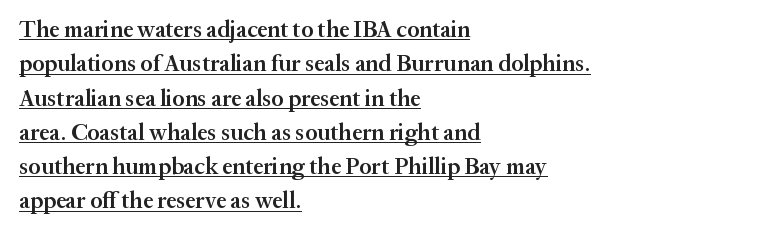
Q: Is the text bold? A: Semi-bold.
Q: Is the text italic (slanted)? A: No, it is upright.
Q: Is the text underlined? A: Yes.
Q: How is the paragraph aligned? A: Left-aligned.
Q: Is the spacing between letters normal or unusually wide? A: Normal.
Q: Is the spacing between lines tight, normal or loose? A: Normal.
